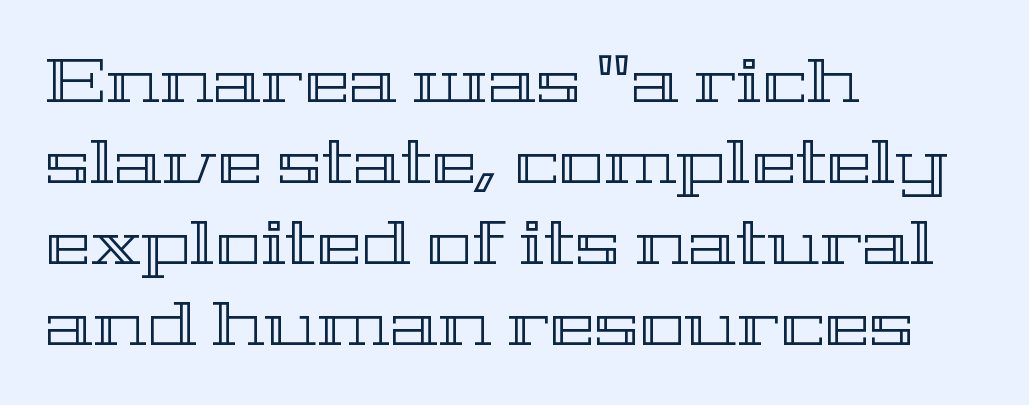
{"italic": "no", "width": "wide", "x_height": "medium", "monospaced": "no", "underline": "no", "align": "left", "line_spacing": "normal", "line_spacing_ratio": 1.33, "letter_spacing": "normal", "letter_spacing_em": 0.0, "glyph_px": 61}
